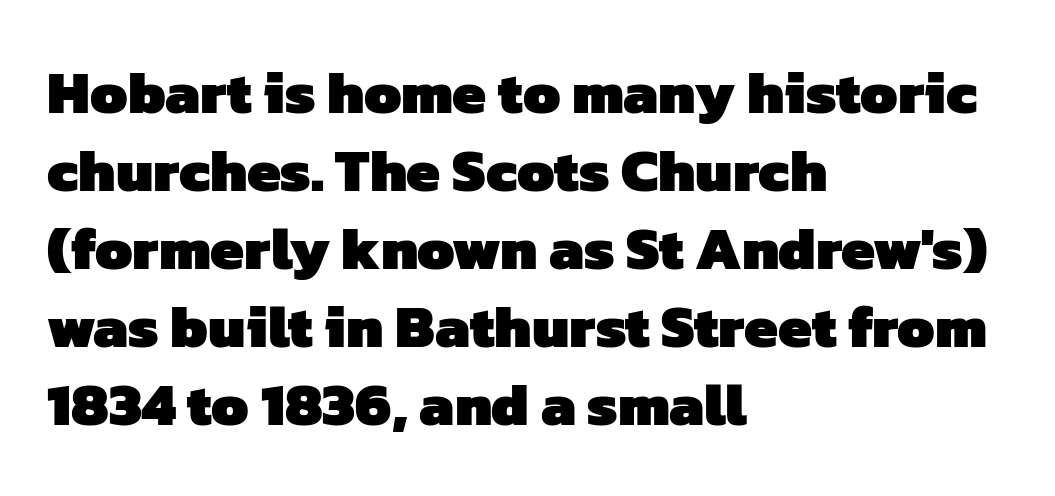
Q: Is the text bold? A: Yes.
Q: Is the typeface a serif or a sans-serif typeface? A: Sans-serif.
Q: Is the text underlined? A: No.
Q: How is the paragraph aligned? A: Left-aligned.
Q: Is the spacing between letters normal or unusually wide? A: Normal.
Q: Is the spacing between lines tight, normal or loose? A: Normal.
Q: Width (condensed, normal, or wide)? A: Normal.
Q: Stroke contrast? A: Low.
Q: x-height? A: Medium.
Q: Monospaced? A: No.
